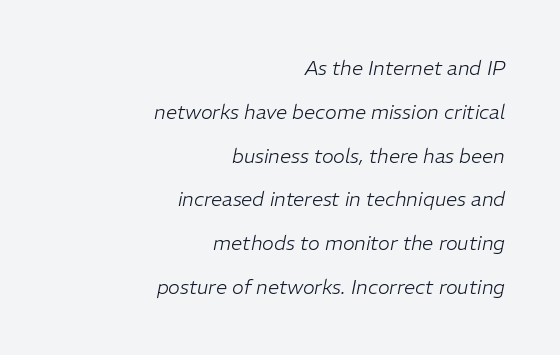
{"italic": "yes", "lean": "right", "slant_degrees": 11, "bold": "no", "underline": "no", "align": "right", "line_spacing": "loose", "line_spacing_ratio": 2.19, "letter_spacing": "normal", "letter_spacing_em": 0.0, "glyph_px": 20}
